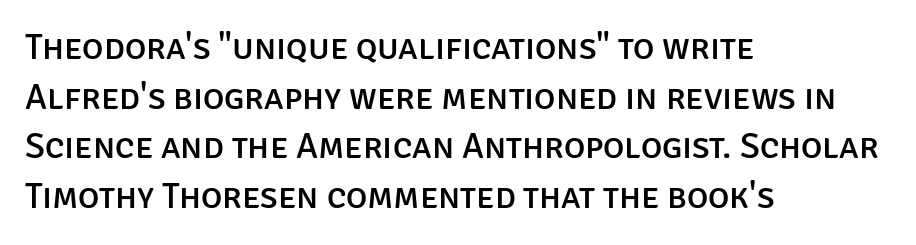
This rendering uses left alignment, leaving the right contour irregular. The type is set solid horizontally, with unmodified tracking. The type sits square on the baseline with zero lean. The rendering uses a moderate line-height, typical for paragraphs. Just letters on the line, the space beneath them empty. Examine the stroke ends and you'll find no serifs.
